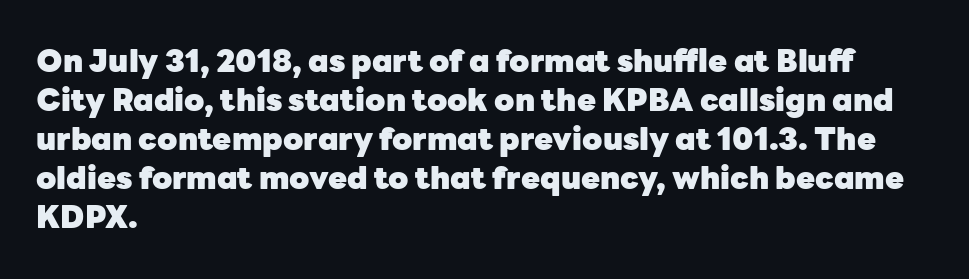
Q: Is the text bold? A: Yes.
Q: Is the text italic (slanted)? A: No, it is upright.
Q: Is the typeface a serif or a sans-serif typeface? A: Sans-serif.
Q: Is the text underlined? A: No.
Q: How is the paragraph aligned? A: Left-aligned.
Q: Is the spacing between letters normal or unusually wide? A: Normal.
Q: Is the spacing between lines tight, normal or loose? A: Normal.
Q: Width (condensed, normal, or wide)? A: Normal.
Q: Stroke contrast? A: Low.
Q: x-height? A: Medium.
Q: Monospaced? A: No.
